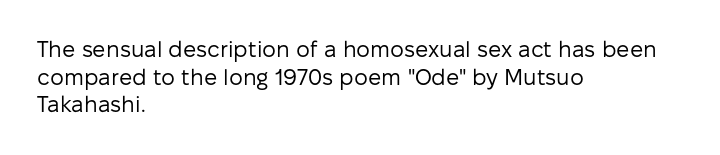
{"italic": "no", "bold": "no", "underline": "no", "align": "left", "line_spacing": "normal", "line_spacing_ratio": 1.26, "letter_spacing": "normal", "letter_spacing_em": 0.0, "glyph_px": 22}
